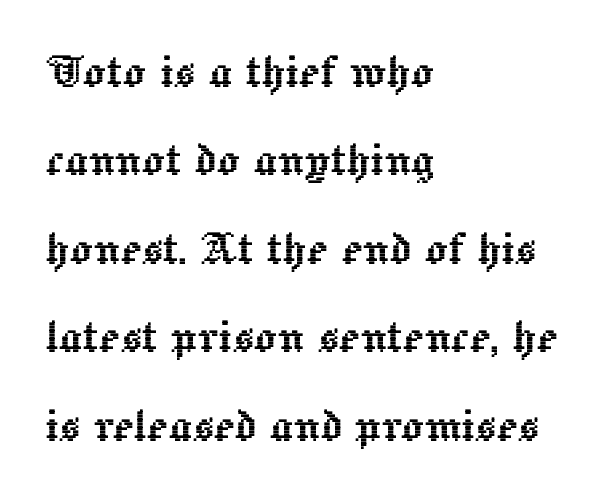
The image shows 56 px text type, upright; set left-aligned, normal line spacing (1.58x), normal letter spacing, not underlined; a medium x-height.
